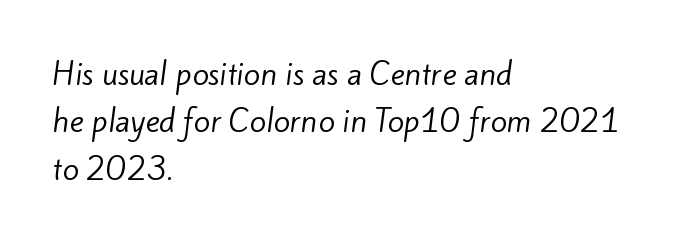
The image shows 30 px regular-weight sans-serif type; set left-aligned, normal line spacing (1.58x), normal letter spacing, not underlined; low stroke contrast and a small x-height.
